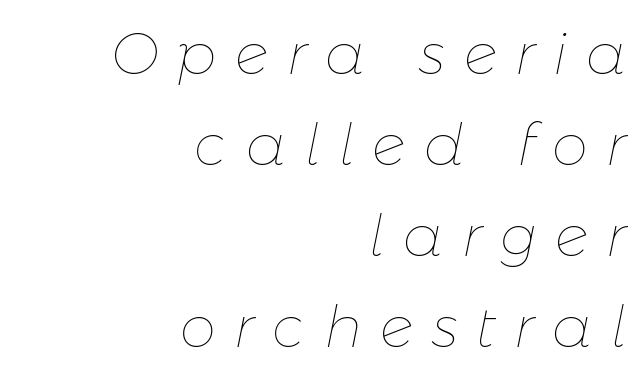
The image shows 58 px thin type, italic (leaning right); set right-aligned, normal line spacing (1.57x), unusually wide letter spacing (+0.32 em), not underlined; low stroke contrast and a medium x-height.
